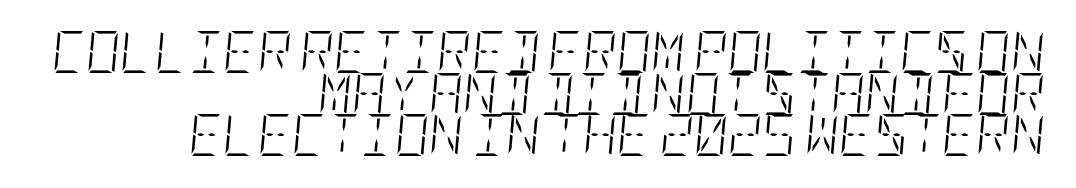
Q: Is the text bold? A: No.
Q: Is the text italic (slanted)? A: Yes, it leans right by about 5 degrees.
Q: Is the text underlined? A: No.
Q: How is the paragraph aligned? A: Right-aligned.
Q: Is the spacing between letters normal or unusually wide? A: Normal.
Q: Is the spacing between lines tight, normal or loose? A: Tight.
Q: Width (condensed, normal, or wide)? A: Condensed.
Q: Stroke contrast? A: Low.
Q: x-height? A: Large.
